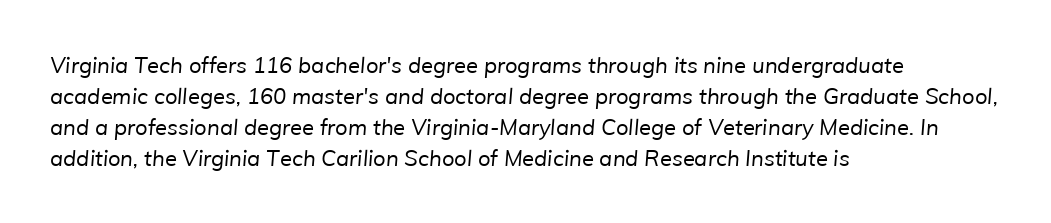
{"bold": "no", "underline": "no", "align": "left", "line_spacing": "normal", "line_spacing_ratio": 1.41, "letter_spacing": "normal", "letter_spacing_em": 0.0, "glyph_px": 22}
